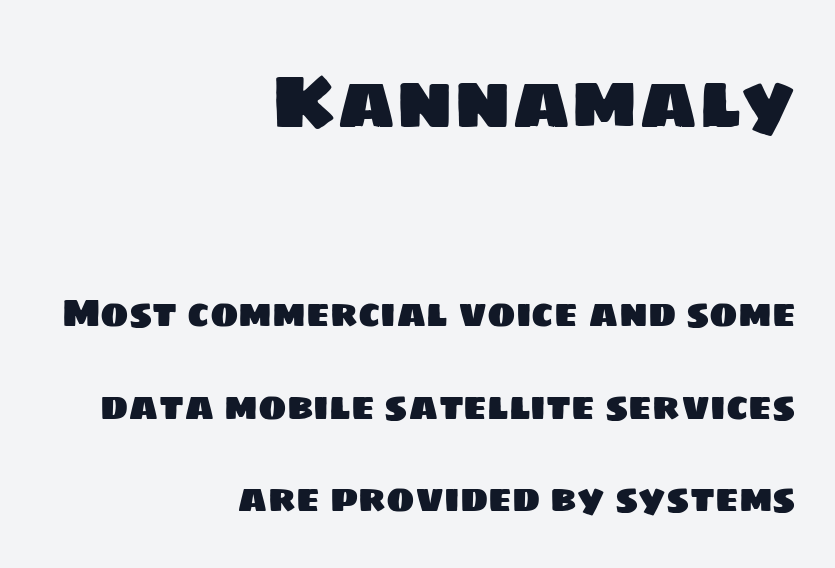
The image shows 75 px sans-serif type; set right-aligned, loose line spacing (2.43x), normal letter spacing, not underlined; the first (top) block is 1.97x larger; low stroke contrast and a large x-height.
